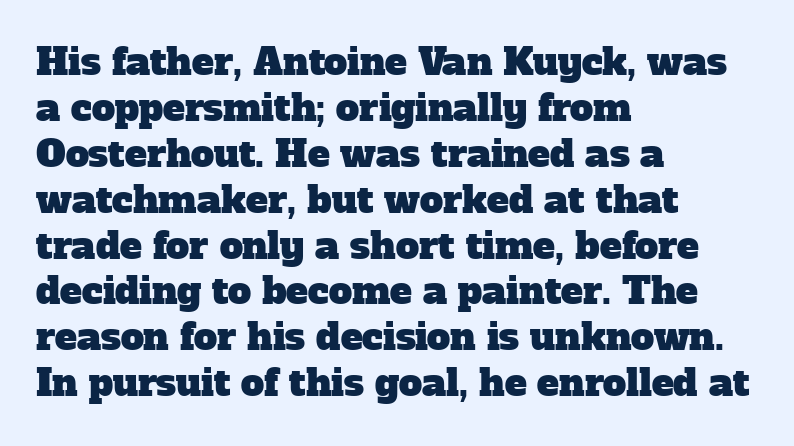
The image shows 37 px serif type; set left-aligned, line spacing 1.24x, normal letter spacing, not underlined; low stroke contrast and a medium x-height.
